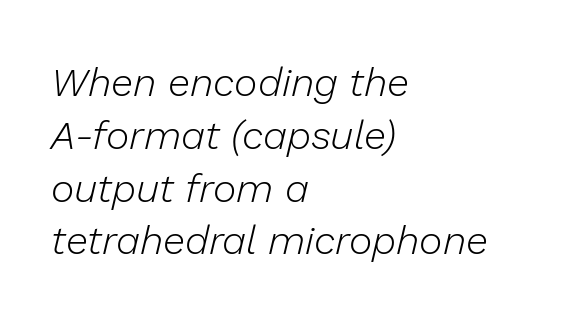
Q: Is the text bold? A: No.
Q: Is the text italic (slanted)? A: Yes, it leans right by about 13 degrees.
Q: Is the text underlined? A: No.
Q: How is the paragraph aligned? A: Left-aligned.
Q: Is the spacing between letters normal or unusually wide? A: Normal.
Q: Is the spacing between lines tight, normal or loose? A: Normal.
Q: Width (condensed, normal, or wide)? A: Normal.
Q: Stroke contrast? A: Low.
Q: x-height? A: Medium.
Q: Monospaced? A: No.
